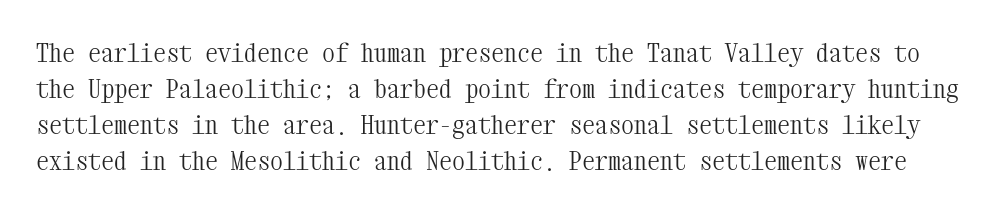
The leading is moderate, giving the passage an even texture. No chunkiness to these letters — they're not bold. Observe the ordinary spacing: letters are neighbours, not strangers. Words float on clear page, feet unadorned. Ordinary non-slanted type is in use.
